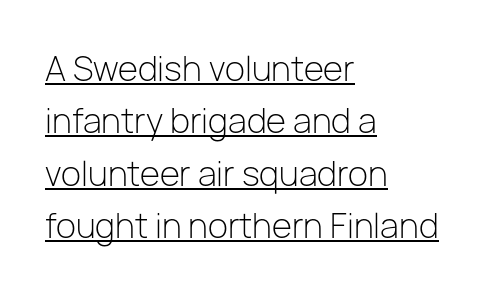
Q: Is the text bold? A: No.
Q: Is the text italic (slanted)? A: No, it is upright.
Q: Is the typeface a serif or a sans-serif typeface? A: Sans-serif.
Q: Is the text underlined? A: Yes.
Q: How is the paragraph aligned? A: Left-aligned.
Q: Is the spacing between letters normal or unusually wide? A: Normal.
Q: Is the spacing between lines tight, normal or loose? A: Normal.
Q: Width (condensed, normal, or wide)? A: Normal.
Q: Stroke contrast? A: Low.
Q: x-height? A: Medium.
Q: Monospaced? A: No.
